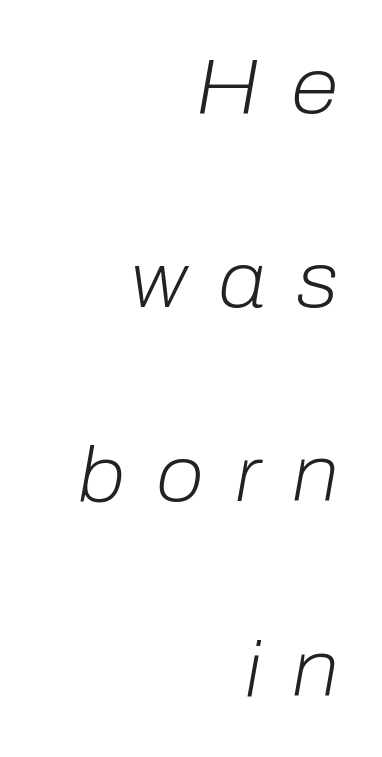
Vertical spacing — loose. Decoration check: the copy has no underline. A typesetter would call this heavily tracked-out type. A typesetter would call this proportional, since set widths differ per character.
